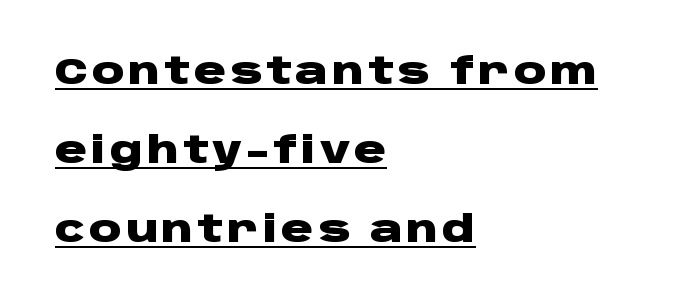
The typesetter chose a ragged-right arrangement here. You could not count columns in this text — the font is proportionally spaced. The letters carry no serifs — their stems end cleanly without finishing strokes. A continuous stroke trails under the words, as in a hyperlink. What's the leading like? Stretched, with rows far apart. Typesetter's note: full bold, strokes at maximum text heaviness.
